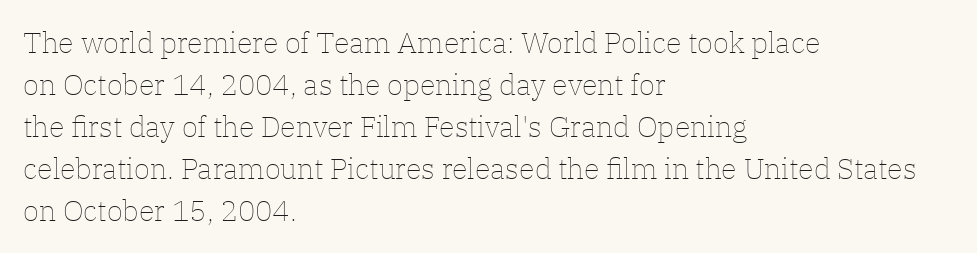
Does the copy run flush right? No — it runs flush left. Regarding leading, the lines here are spaced in the standard way. You could call the tracking neutral — neither tight nor loose. These lines are rendered in a variable-pitch font. Type without underlining. Stem width sits at or under what a default text font uses.
